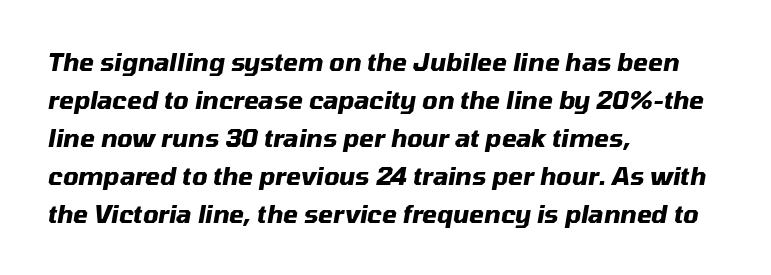
Does the weight exceed regular? Yes, all the way to bold. A typesetter would call this leading conventional body-copy spacing. This sample is left-justified, so line endings fall wherever the words run out. The line texture is even and compact thanks to regular tracking.
